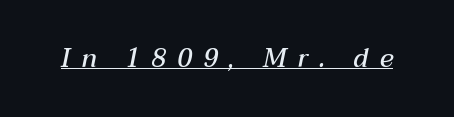
Each word looks stretched out because of the extra space between its letters. A rule runs beneath these lines of type. Observe the lean: these are italic letterforms. I'd describe the lettering as semibold — firm but not a full bold.
